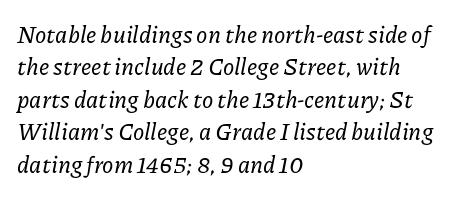
Is there much room between lines? A standard amount, neither cramped nor airy. Quick note: underline off. Here the glyphs are tracked normally, forming tight word shapes. Observe the lean: these are italic letterforms. This rendering uses left alignment, leaving the right contour irregular.
